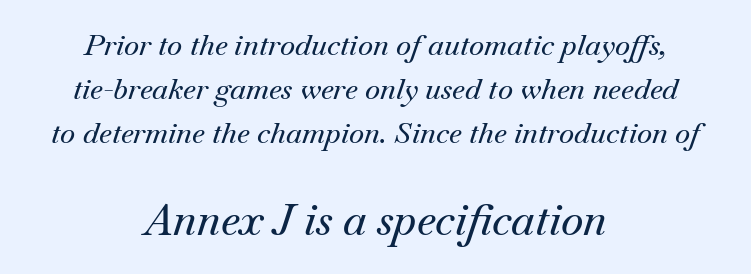
Q: Is the text italic (slanted)? A: Yes, it leans right by about 18 degrees.
Q: Is the typeface a serif or a sans-serif typeface? A: Serif.
Q: Is the text underlined? A: No.
Q: How is the paragraph aligned? A: Centered.
Q: Is the spacing between letters normal or unusually wide? A: Normal.
Q: Is the spacing between lines tight, normal or loose? A: Normal.
Q: Which block of text is set in a larger size, the first (top) or the second (bottom)? A: The second (bottom) one.
Q: Width (condensed, normal, or wide)? A: Normal.
Q: Stroke contrast? A: Medium.
Q: x-height? A: Small.
Q: Monospaced? A: No.
